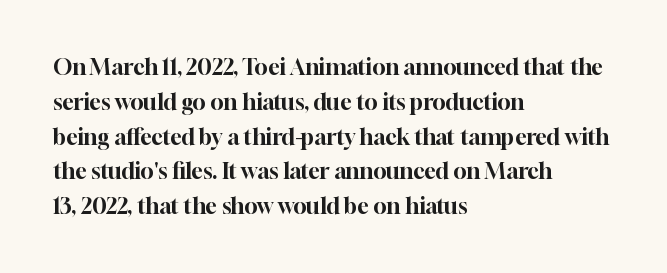
The image shows 22 px text type, upright; set left-aligned, normal line spacing (1.58x), normal letter spacing, not underlined.
